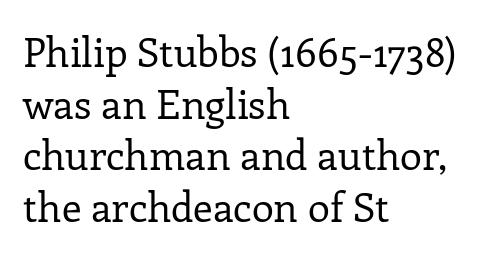
Q: Is the text bold? A: No.
Q: Is the text italic (slanted)? A: No, it is upright.
Q: Is the typeface a serif or a sans-serif typeface? A: Serif.
Q: Is the text underlined? A: No.
Q: How is the paragraph aligned? A: Left-aligned.
Q: Is the spacing between letters normal or unusually wide? A: Normal.
Q: Is the spacing between lines tight, normal or loose? A: Normal.
Q: Width (condensed, normal, or wide)? A: Normal.
Q: Stroke contrast? A: Low.
Q: x-height? A: Medium.
Q: Monospaced? A: No.
